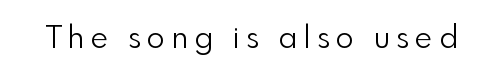
{"serif": "no", "italic": "no", "bold": "no", "weight": "light", "width": "normal", "x_height": "small", "monospaced": "no", "underline": "no", "letter_spacing": "wide", "letter_spacing_em": 0.21, "glyph_px": 30}
